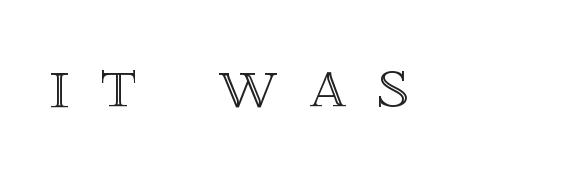
Rendered with straight, roman letterforms. The letters are spread apart with noticeably loose tracking. Think of a printed novel: that variable character pitch is what you see here. The words here are not underlined.
